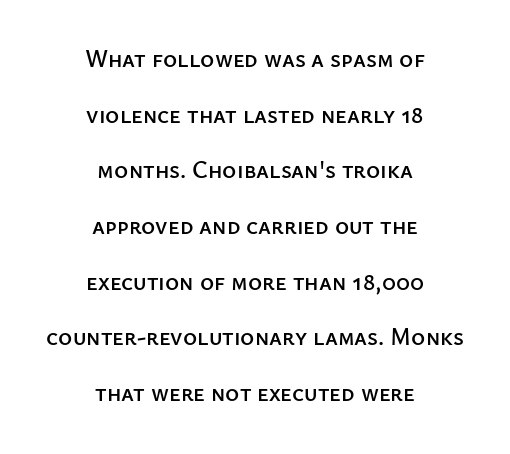
Q: Is the text italic (slanted)? A: No, it is upright.
Q: Is the text underlined? A: No.
Q: How is the paragraph aligned? A: Centered.
Q: Is the spacing between letters normal or unusually wide? A: Normal.
Q: Is the spacing between lines tight, normal or loose? A: Loose.
